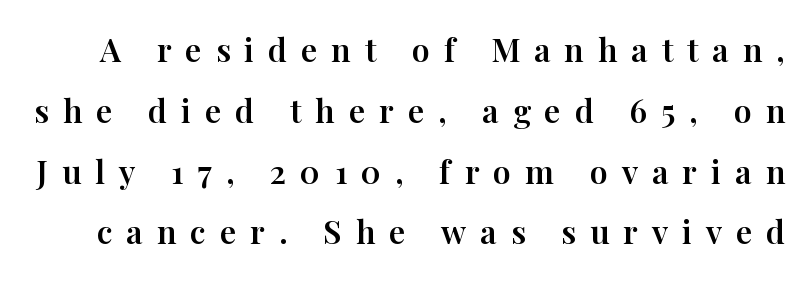
You could fit nearly another row in the gap between these rows. The lettering holds an erect, upright posture throughout. The letterforms stand isolated, each surrounded by extra space. The specimen omits any rule beneath the text block's lines. Examine the stroke ends and you'll spot serifs.
